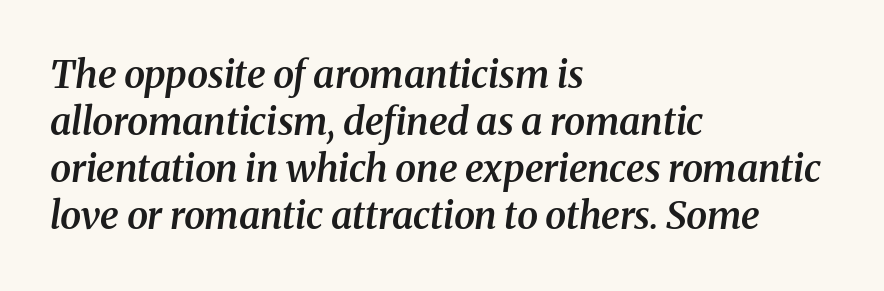
The image shows 38 px semibold serif type, italic (leaning right); set left-aligned, line spacing 1.24x, normal letter spacing, not underlined; medium stroke contrast and a medium x-height.
